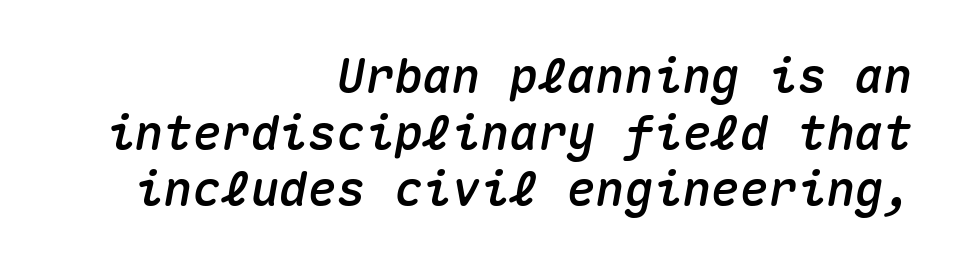
The image shows 48 px text type, italic (leaning right), monospaced; set right-aligned, line spacing 1.18x, normal letter spacing, not underlined; medium stroke contrast and a medium x-height.
